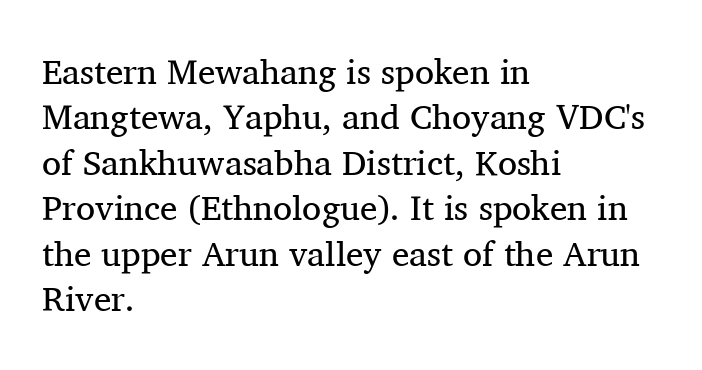
The image shows 35 px regular-weight serif type, upright; set left-aligned, normal line spacing (1.3x), normal letter spacing, not underlined; medium stroke contrast and a medium x-height.
